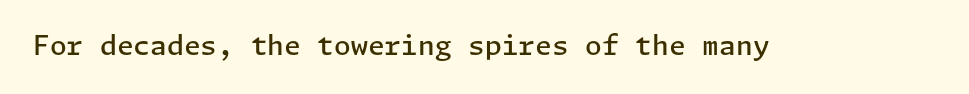
{"italic": "no", "bold": "semi", "underline": "no", "letter_spacing": "normal", "letter_spacing_em": 0.0, "glyph_px": 27}
